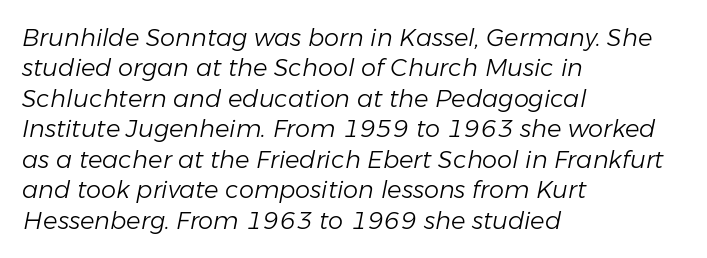
{"italic": "yes", "lean": "right", "slant_degrees": 11, "bold": "no", "underline": "no", "align": "left", "line_spacing": "normal", "line_spacing_ratio": 1.27, "letter_spacing": "normal", "letter_spacing_em": 0.0, "glyph_px": 24}
